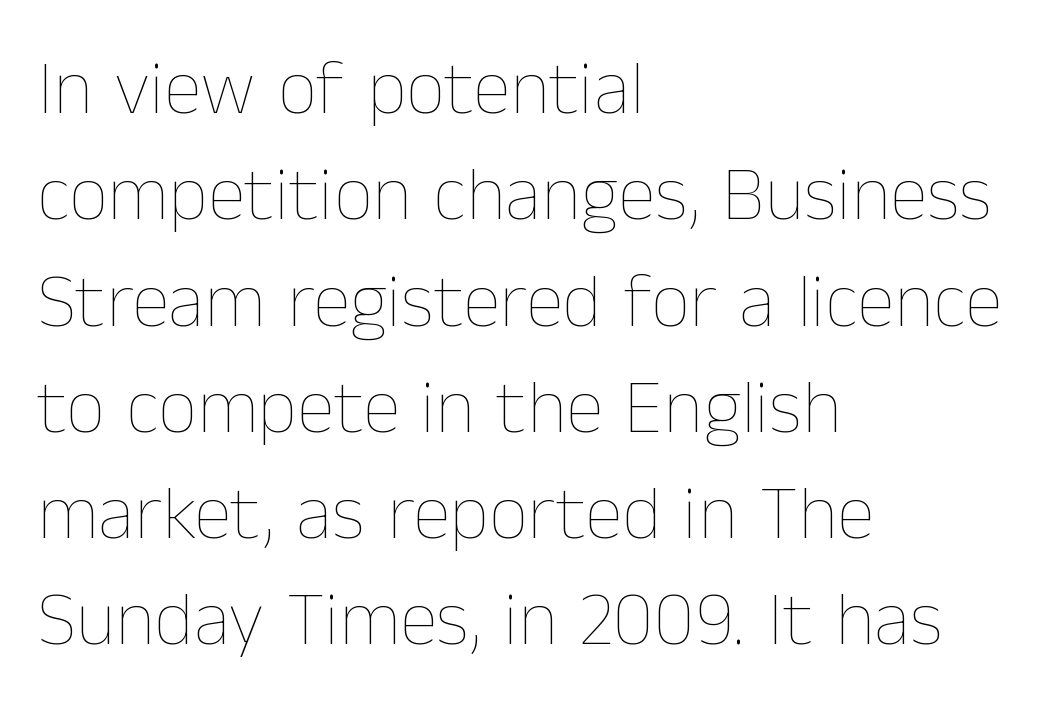
Q: Is the text bold? A: No.
Q: Is the text italic (slanted)? A: No, it is upright.
Q: Is the text underlined? A: No.
Q: How is the paragraph aligned? A: Left-aligned.
Q: Is the spacing between letters normal or unusually wide? A: Normal.
Q: Is the spacing between lines tight, normal or loose? A: Normal.
Q: Width (condensed, normal, or wide)? A: Normal.
Q: Stroke contrast? A: Low.
Q: x-height? A: Medium.
Q: Monospaced? A: No.
